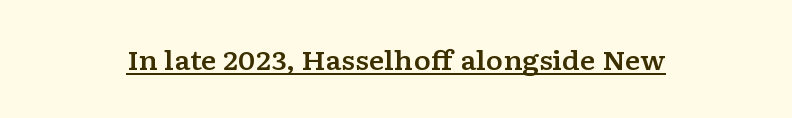
Posture: vertical. Is the letter spacing exaggerated? No — it looks like the ordinary default. These characters rest on top of a visible drawn line.
